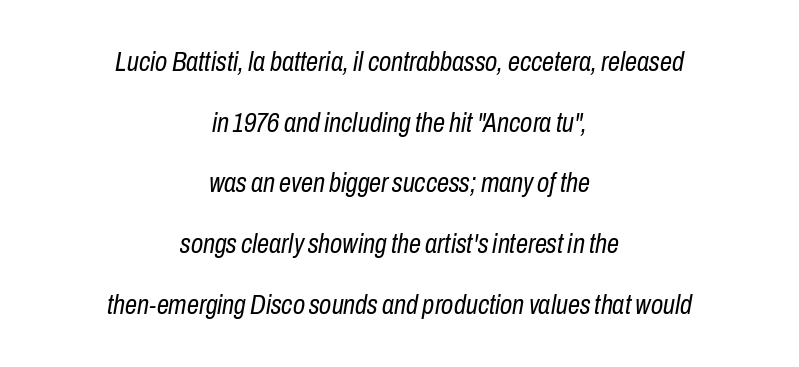
The passage shown leans; its letterforms are oblique. Compared with a flush-left layout, this one balances lines on the center instead. Plain, unruled lines of type. Baseline-to-baseline distance is far greater than the letter height. Stroke thickness stays within the range of a standard reading face or lighter. In terms of letterspacing, this is plain default setting.
